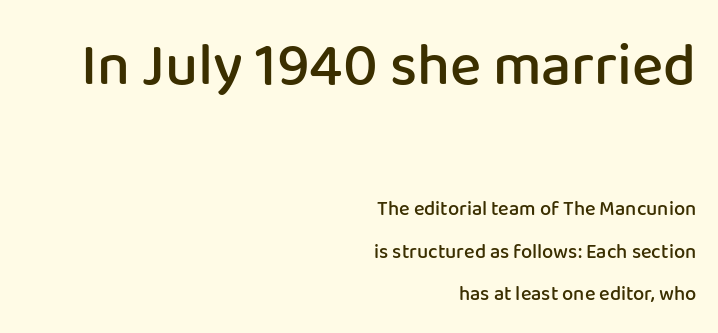
Q: Is the text bold? A: Semi-bold.
Q: Is the text italic (slanted)? A: No, it is upright.
Q: Is the typeface a serif or a sans-serif typeface? A: Sans-serif.
Q: Is the text underlined? A: No.
Q: How is the paragraph aligned? A: Right-aligned.
Q: Is the spacing between letters normal or unusually wide? A: Normal.
Q: Is the spacing between lines tight, normal or loose? A: Loose.
Q: Which block of text is set in a larger size, the first (top) or the second (bottom)? A: The first (top) one.
Q: Width (condensed, normal, or wide)? A: Normal.
Q: Stroke contrast? A: Low.
Q: x-height? A: Medium.
Q: Monospaced? A: No.
